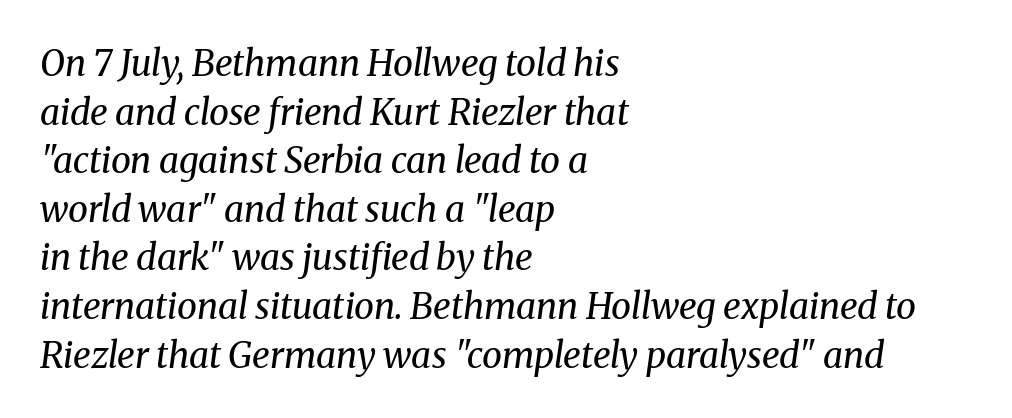
Q: Is the text bold? A: No.
Q: Is the text italic (slanted)? A: Yes, it leans right by about 8 degrees.
Q: Is the typeface a serif or a sans-serif typeface? A: Serif.
Q: Is the text underlined? A: No.
Q: How is the paragraph aligned? A: Left-aligned.
Q: Is the spacing between letters normal or unusually wide? A: Normal.
Q: Is the spacing between lines tight, normal or loose? A: Normal.
Q: Width (condensed, normal, or wide)? A: Normal.
Q: Stroke contrast? A: Medium.
Q: x-height? A: Medium.
Q: Monospaced? A: No.
